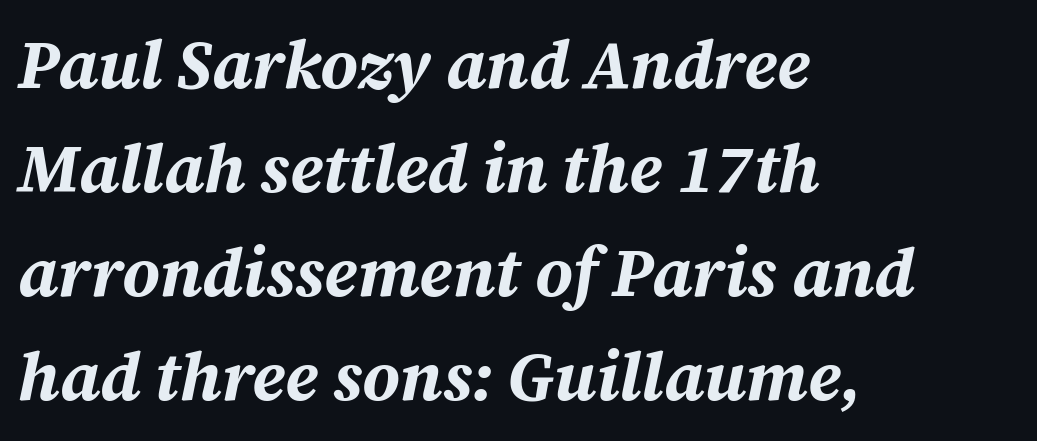
Here the designer chose a conventional face with non-uniform glyph widths. The space beneath each line is pristine and unruled. Horizontal alignment here is leftward, the default for most running prose. It's the slanting kind of type. The passage shown has conventional tracking throughout. Regular leading.
